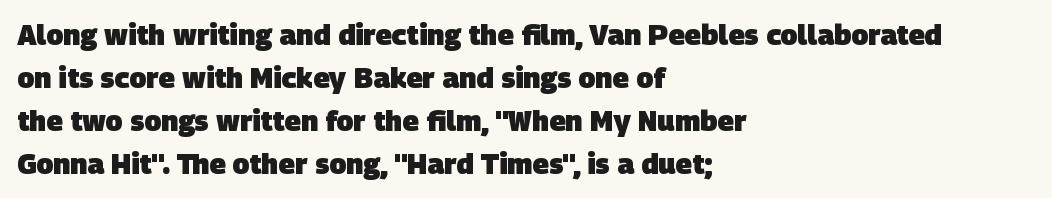
The image shows 28 px heavy sans-serif type; set left-aligned, normal line spacing (1.53x), normal letter spacing, not underlined; low stroke contrast and a large x-height.
